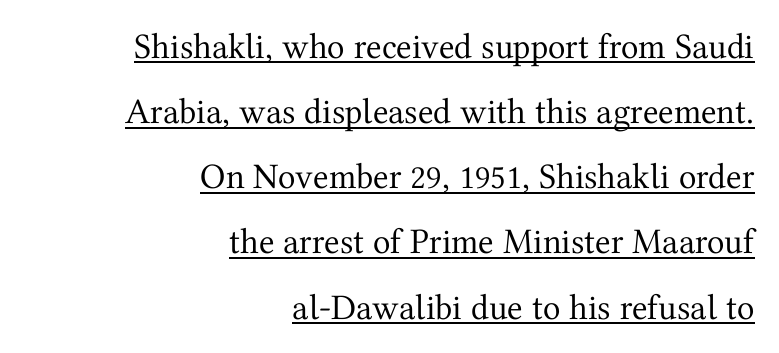
{"serif": "yes", "italic": "no", "bold": "no", "weight": "regular", "width": "normal", "stroke_contrast": "medium", "x_height": "medium", "monospaced": "no", "underline": "yes", "align": "right", "line_spacing_ratio": 1.81, "letter_spacing": "normal", "letter_spacing_em": 0.0, "glyph_px": 36}
